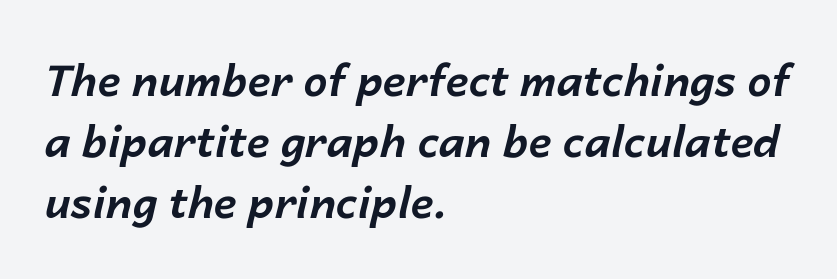
The image shows 43 px bold type, italic (leaning right); set left-aligned, normal line spacing (1.42x), normal letter spacing, not underlined; low stroke contrast and a medium x-height.
